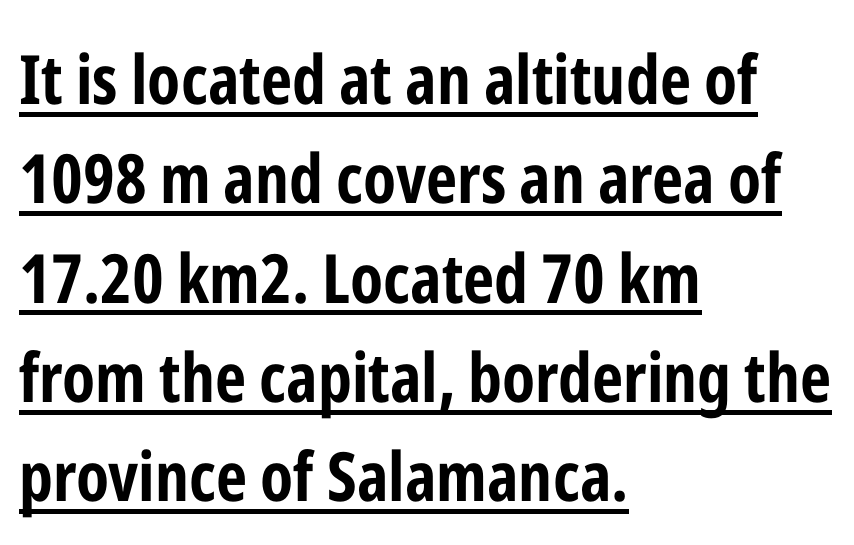
{"serif": "no", "italic": "no", "bold": "yes", "weight": "bold", "width": "condensed", "stroke_contrast": "low", "x_height": "medium", "monospaced": "no", "underline": "yes", "align": "left", "line_spacing": "normal", "line_spacing_ratio": 1.46, "letter_spacing": "normal", "letter_spacing_em": 0.0, "glyph_px": 68}
